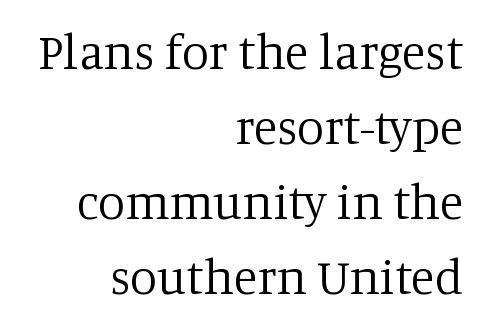
Q: Is the text bold? A: No.
Q: Is the text italic (slanted)? A: No, it is upright.
Q: Is the typeface a serif or a sans-serif typeface? A: Serif.
Q: Is the text underlined? A: No.
Q: How is the paragraph aligned? A: Right-aligned.
Q: Is the spacing between letters normal or unusually wide? A: Normal.
Q: Is the spacing between lines tight, normal or loose? A: Normal.
Q: Width (condensed, normal, or wide)? A: Normal.
Q: Stroke contrast? A: Low.
Q: x-height? A: Large.
Q: Monospaced? A: No.
